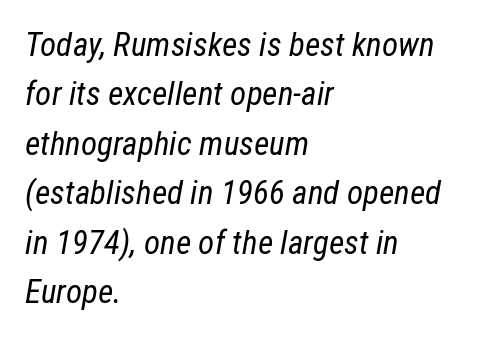
Check under the words: just untouched page. Compared with typical body copy, the letter spacing here is the same. The typesetter chose a ragged-right arrangement here. No letter is thick-stroked: the sample isn't bold. The rows are spaced the way most documents space them.
